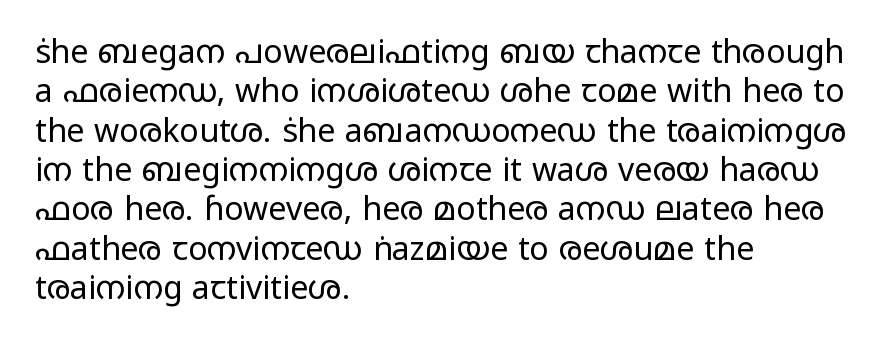
The gap between lines stays unmarked. The lines in this sample share a left origin and differ only in where they stop. These lines were composed using upright roman letters. The passage shown is typed in a proportional face where columns would drift. Characters follow at the spacing the type designer built in. The characters are drawn with everyday or finer stroke widths.
